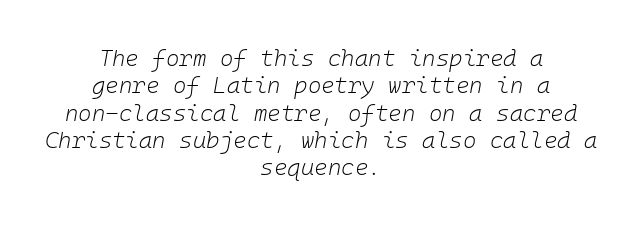
Q: Is the text bold? A: No.
Q: Is the text italic (slanted)? A: Yes, it leans right by about 10 degrees.
Q: Is the text underlined? A: No.
Q: How is the paragraph aligned? A: Centered.
Q: Is the spacing between letters normal or unusually wide? A: Normal.
